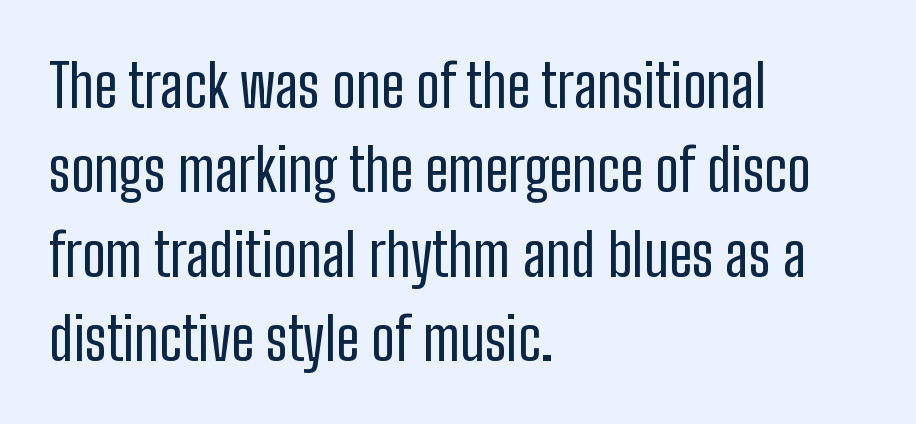
Q: Is the text bold? A: No.
Q: Is the text italic (slanted)? A: No, it is upright.
Q: Is the typeface a serif or a sans-serif typeface? A: Sans-serif.
Q: Is the text underlined? A: No.
Q: How is the paragraph aligned? A: Left-aligned.
Q: Is the spacing between letters normal or unusually wide? A: Normal.
Q: Is the spacing between lines tight, normal or loose? A: Normal.
Q: Width (condensed, normal, or wide)? A: Condensed.
Q: Stroke contrast? A: Low.
Q: x-height? A: Medium.
Q: Monospaced? A: No.
